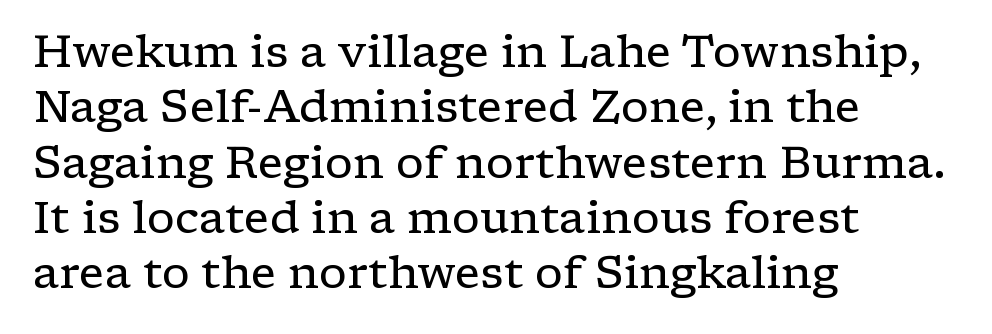
{"serif": "yes", "italic": "no", "bold": "no", "weight": "regular", "width": "wide", "stroke_contrast": "low", "x_height": "medium", "monospaced": "no", "underline": "no", "align": "left", "line_spacing_ratio": 1.23, "letter_spacing": "normal", "letter_spacing_em": 0.0, "glyph_px": 45}
